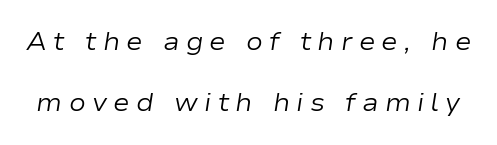
Q: Is the text bold? A: No.
Q: Is the text italic (slanted)? A: Yes, it leans right by about 9 degrees.
Q: Is the text underlined? A: No.
Q: Is the spacing between letters normal or unusually wide? A: Unusually wide.
Q: Is the spacing between lines tight, normal or loose? A: Loose.
